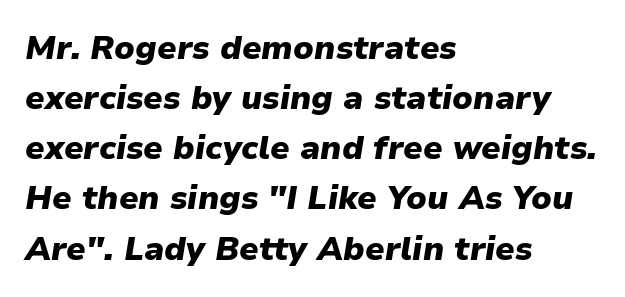
{"italic": "yes", "lean": "right", "slant_degrees": 9, "bold": "yes", "weight": "heavy", "width": "normal", "stroke_contrast": "low", "x_height": "medium", "monospaced": "no", "underline": "no", "align": "left", "line_spacing": "normal", "line_spacing_ratio": 1.52, "letter_spacing": "normal", "letter_spacing_em": 0.0, "glyph_px": 33}
